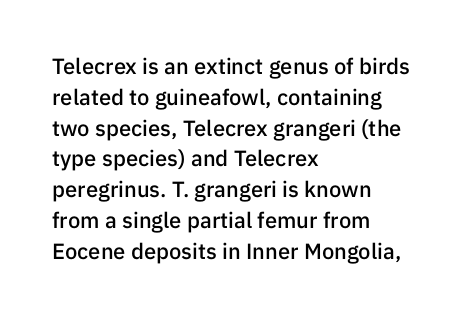
A typesetter would call this zero additional tracking. Decoration check: the copy has no underline. Set as a demibold, roughly 600 on the weight scale. The rendering uses a moderate line-height, typical for paragraphs.
